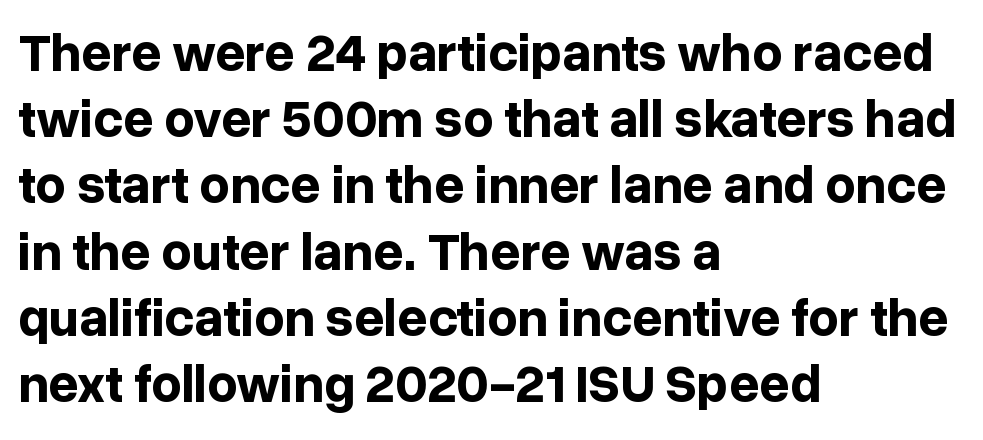
{"serif": "no", "italic": "no", "bold": "yes", "weight": "bold", "width": "normal", "stroke_contrast": "low", "x_height": "medium", "monospaced": "no", "underline": "no", "align": "left", "line_spacing": "normal", "line_spacing_ratio": 1.25, "letter_spacing": "normal", "letter_spacing_em": 0.0, "glyph_px": 53}
